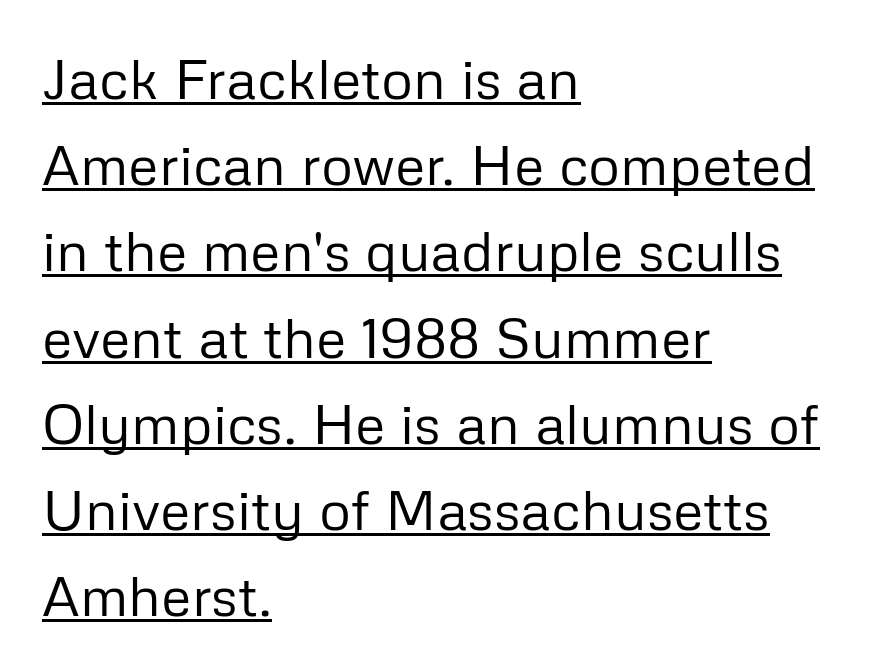
You can tell from the bare stems that sans-serif type was used. Vertical spacing — default. The text block is weighted toward the left margin, trailing off unevenly rightward. Quick note: underline on. Stroke thickness stays within the range of a standard reading face or lighter.
